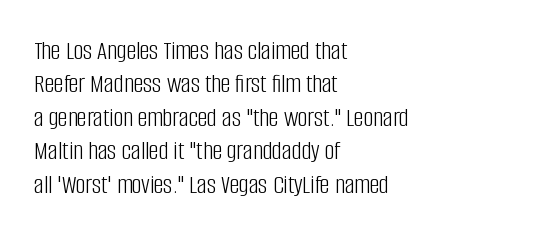
Q: Is the text bold? A: No.
Q: Is the text italic (slanted)? A: No, it is upright.
Q: Is the text underlined? A: No.
Q: How is the paragraph aligned? A: Left-aligned.
Q: Is the spacing between letters normal or unusually wide? A: Normal.
